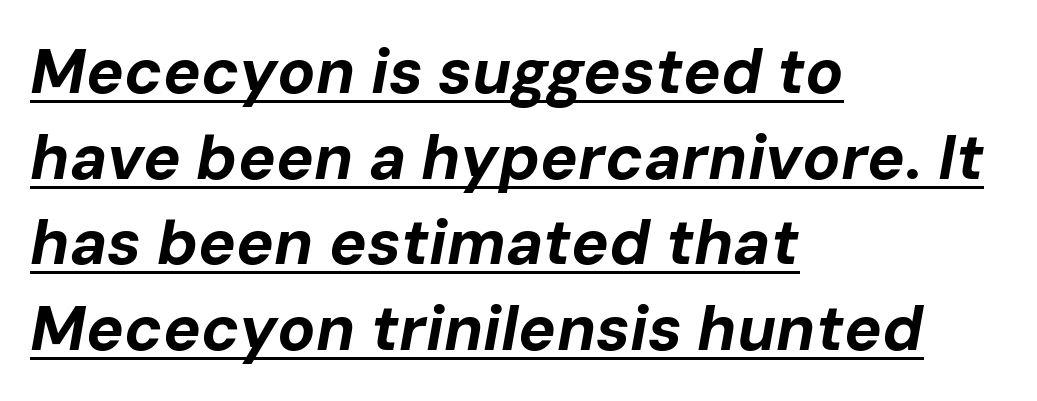
Q: Is the text bold? A: Yes.
Q: Is the text italic (slanted)? A: Yes, it leans right by about 10 degrees.
Q: Is the text underlined? A: Yes.
Q: How is the paragraph aligned? A: Left-aligned.
Q: Is the spacing between letters normal or unusually wide? A: Normal.
Q: Is the spacing between lines tight, normal or loose? A: Normal.
Q: Width (condensed, normal, or wide)? A: Normal.
Q: Stroke contrast? A: Low.
Q: x-height? A: Medium.
Q: Monospaced? A: No.
